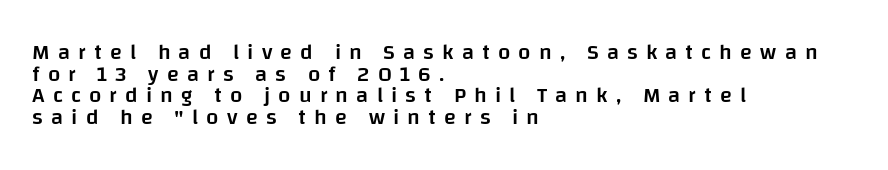
Q: Is the text bold? A: Semi-bold.
Q: Is the text italic (slanted)? A: No, it is upright.
Q: Is the text underlined? A: No.
Q: How is the paragraph aligned? A: Left-aligned.
Q: Is the spacing between letters normal or unusually wide? A: Unusually wide.
Q: Is the spacing between lines tight, normal or loose? A: Tight.
